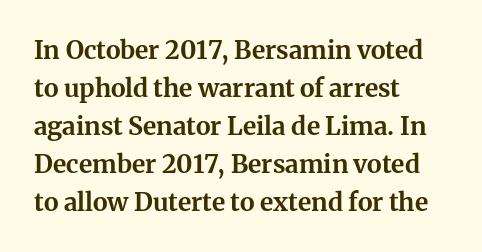
The image shows 25 px bold type, upright; set left-aligned, normal line spacing (1.52x), normal letter spacing, not underlined.
